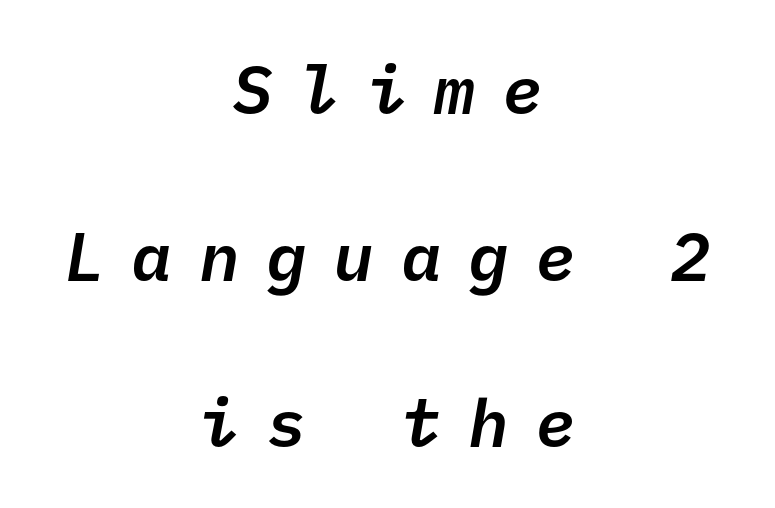
{"serif": "no", "bold": "semi", "weight": "semibold", "width": "normal", "stroke_contrast": "low", "x_height": "medium", "underline": "no", "align": "center", "line_spacing": "loose", "line_spacing_ratio": 2.45, "letter_spacing": "wide", "letter_spacing_em": 0.39, "glyph_px": 68}
